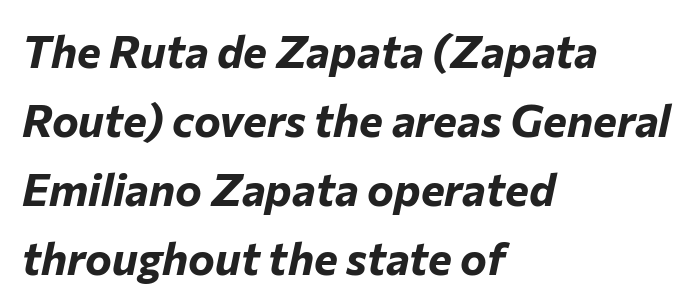
Line spacing here is normal. Visually the block forms a straight wall on the left and a jagged coastline on the right. This sample uses an oblique cut, with every glyph tilted off the vertical. In terms of letterspacing, this is plain default setting. Just letters on the line, the space beneath them empty.
